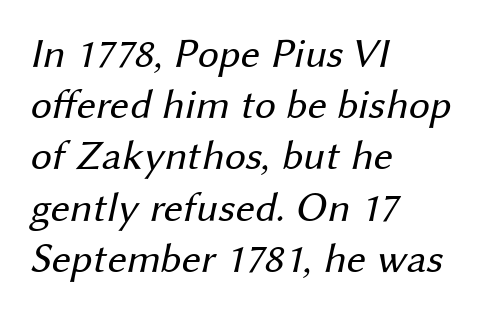
The image shows 42 px regular-weight sans-serif type; set left-aligned, line spacing 1.22x, normal letter spacing, not underlined; medium stroke contrast and a medium x-height.
